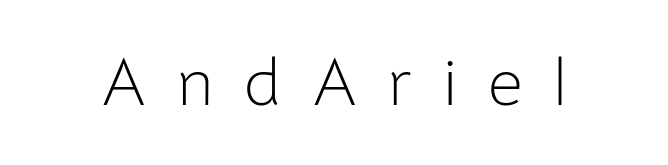
Weight class: somewhere from thin through regular. This sample has the flowing, uneven cadence of proportional lettering. Upright lettering throughout. Glance below the letters and you will spot only blank space. Look at the bottom of the vertical strokes: they stop flat, with no serifs.
